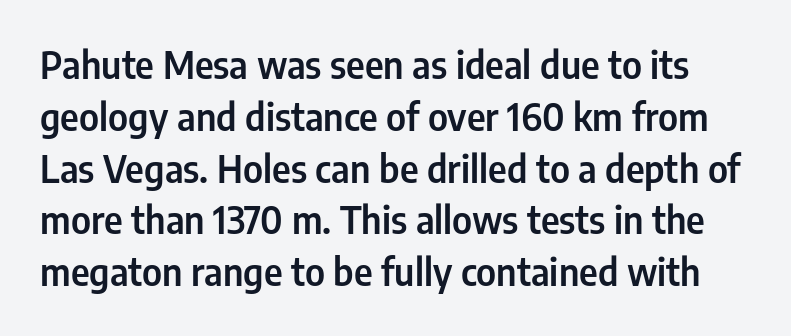
Q: Is the text italic (slanted)? A: No, it is upright.
Q: Is the typeface a serif or a sans-serif typeface? A: Sans-serif.
Q: Is the text underlined? A: No.
Q: Is the spacing between letters normal or unusually wide? A: Normal.
Q: Is the spacing between lines tight, normal or loose? A: Normal.
Q: Width (condensed, normal, or wide)? A: Condensed.
Q: Stroke contrast? A: Low.
Q: x-height? A: Medium.
Q: Monospaced? A: No.
